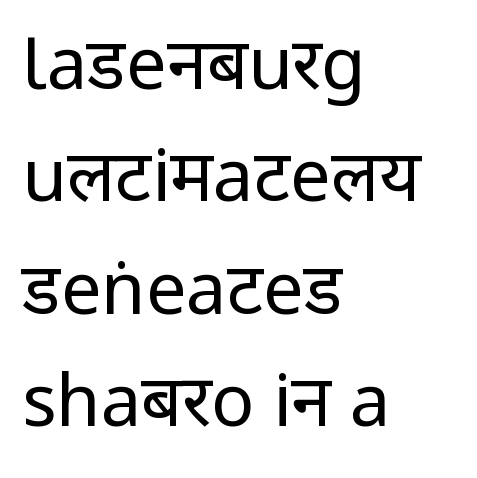
Compared with a centered layout, this one pins lines to the left instead. The line texture is even and compact thanks to regular tracking. Characters remain perfectly vertical along every line. Descenders hang freely into open space. Does the type have serifs? No, each stem ends abruptly.
